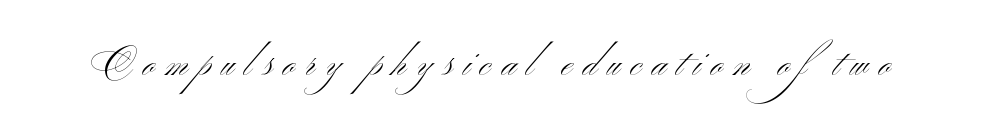
{"serif": "no", "bold": "no", "weight": "light", "width": "wide", "stroke_contrast": "medium", "x_height": "small", "monospaced": "no", "underline": "no", "letter_spacing": "wide", "letter_spacing_em": 0.29, "glyph_px": 37}
